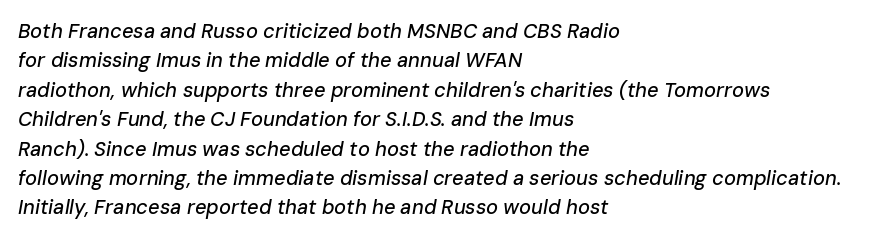
Rule under the text: the space is simply empty. Layout note: lines flush left. The type is set solid horizontally, with unmodified tracking. Characters are canted at an angle relative to the baseline's perpendicular. Baseline-to-baseline distance is the conventional proportion of letter height.
